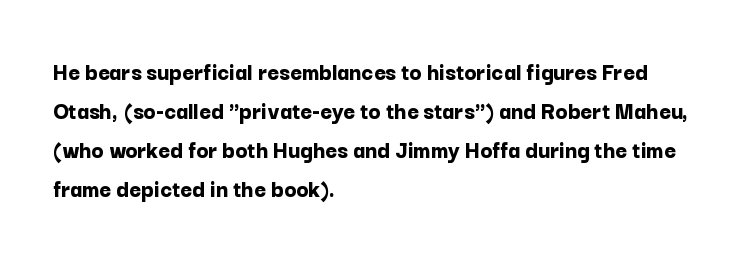
The image shows 25 px bold type, upright; set left-aligned, normal line spacing (1.56x), normal letter spacing, not underlined.
